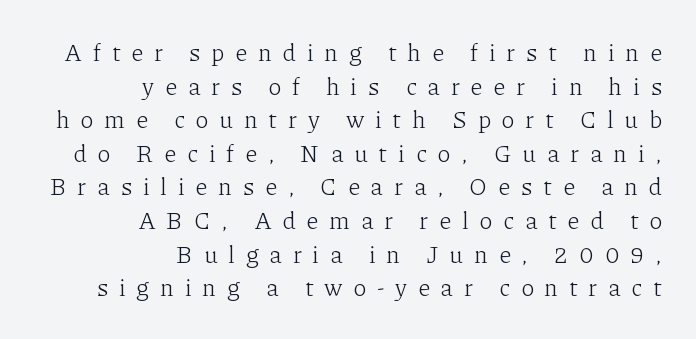
The image shows 24 px text type, upright; set right-aligned, normal line spacing (1.4x), unusually wide letter spacing (+0.45 em), not underlined.
